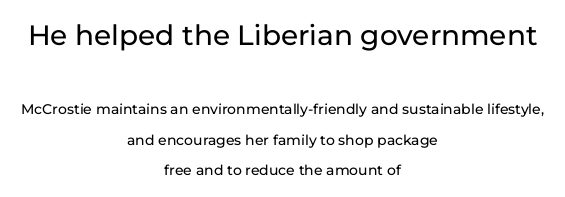
The image shows 28 px sans-serif type, upright; set centered, loose line spacing (2.18x), normal letter spacing, not underlined; the first (top) block is 2.0x larger; low stroke contrast and a medium x-height.
